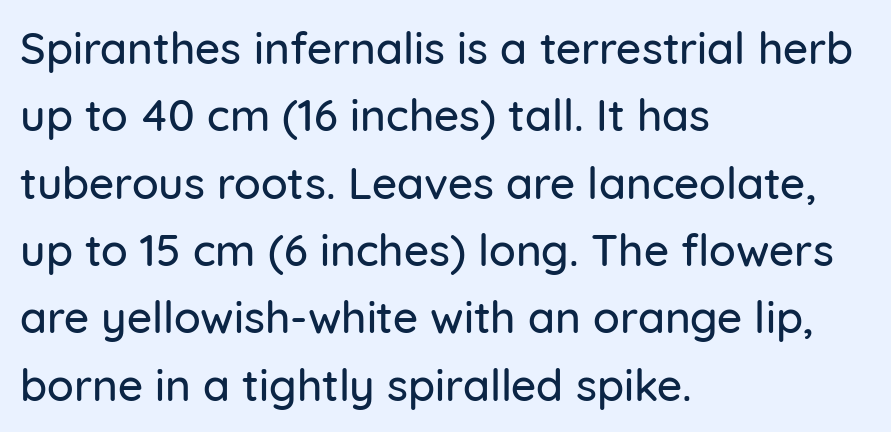
Q: Is the text italic (slanted)? A: No, it is upright.
Q: Is the typeface a serif or a sans-serif typeface? A: Sans-serif.
Q: Is the text underlined? A: No.
Q: How is the paragraph aligned? A: Left-aligned.
Q: Is the spacing between letters normal or unusually wide? A: Normal.
Q: Is the spacing between lines tight, normal or loose? A: Normal.
Q: Width (condensed, normal, or wide)? A: Normal.
Q: Stroke contrast? A: Low.
Q: x-height? A: Medium.
Q: Monospaced? A: No.
